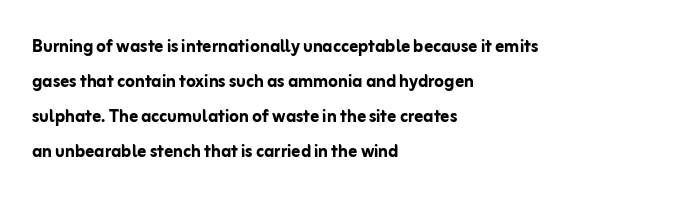
Q: Is the text bold? A: Yes.
Q: Is the text italic (slanted)? A: No, it is upright.
Q: Is the text underlined? A: No.
Q: How is the paragraph aligned? A: Left-aligned.
Q: Is the spacing between letters normal or unusually wide? A: Normal.
Q: Is the spacing between lines tight, normal or loose? A: Normal.
